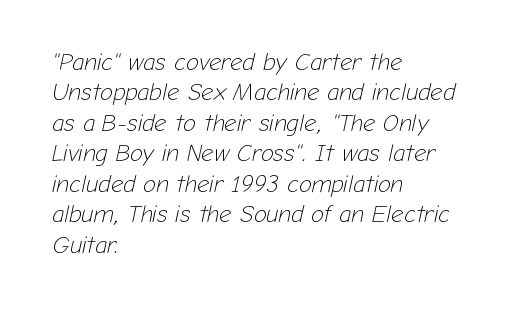
Q: Is the text bold? A: No.
Q: Is the text italic (slanted)? A: Yes, it leans right by about 12 degrees.
Q: Is the text underlined? A: No.
Q: How is the paragraph aligned? A: Left-aligned.
Q: Is the spacing between letters normal or unusually wide? A: Normal.
Q: Is the spacing between lines tight, normal or loose? A: Normal.
